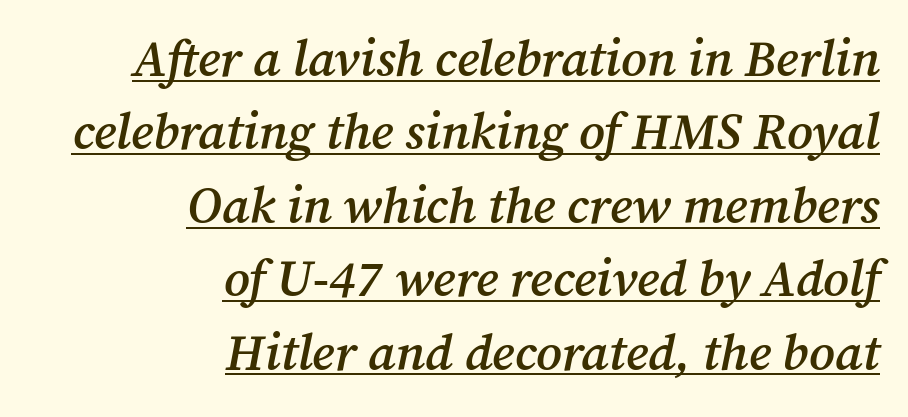
Q: Is the text bold? A: Semi-bold.
Q: Is the text italic (slanted)? A: Yes, it leans right by about 12 degrees.
Q: Is the typeface a serif or a sans-serif typeface? A: Serif.
Q: Is the text underlined? A: Yes.
Q: How is the paragraph aligned? A: Right-aligned.
Q: Is the spacing between letters normal or unusually wide? A: Normal.
Q: Is the spacing between lines tight, normal or loose? A: Normal.
Q: Width (condensed, normal, or wide)? A: Normal.
Q: Stroke contrast? A: Medium.
Q: x-height? A: Medium.
Q: Monospaced? A: No.
